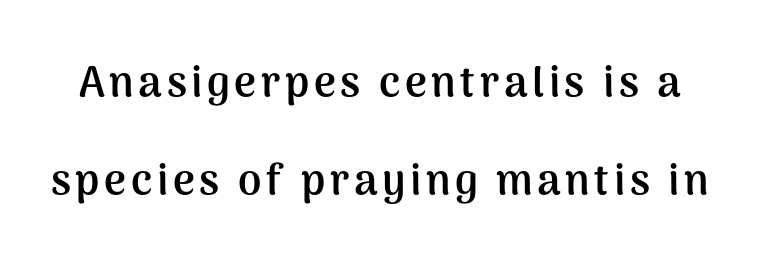
Q: Is the text bold? A: Yes.
Q: Is the text italic (slanted)? A: No, it is upright.
Q: Is the typeface a serif or a sans-serif typeface? A: Sans-serif.
Q: Is the text underlined? A: No.
Q: Is the spacing between lines tight, normal or loose? A: Loose.
Q: Width (condensed, normal, or wide)? A: Normal.
Q: Stroke contrast? A: Medium.
Q: x-height? A: Medium.
Q: Monospaced? A: No.
